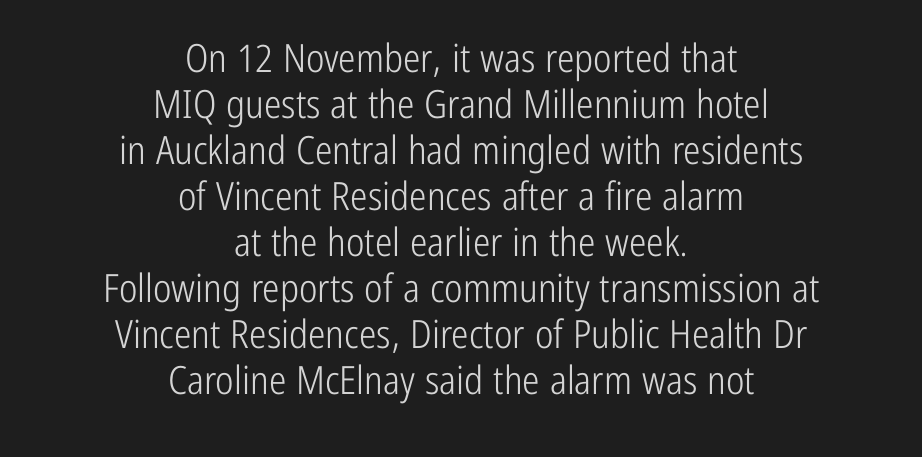
{"serif": "no", "italic": "no", "bold": "no", "weight": "light", "width": "condensed", "stroke_contrast": "low", "x_height": "medium", "monospaced": "no", "underline": "no", "align": "center", "line_spacing_ratio": 1.18, "letter_spacing": "normal", "letter_spacing_em": 0.0, "glyph_px": 39}
